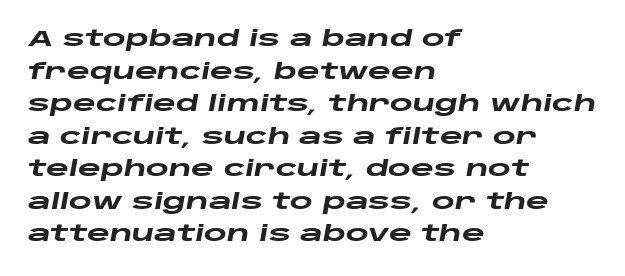
The image shows 22 px bold type, italic (leaning right); set left-aligned, normal line spacing (1.48x), normal letter spacing, not underlined.
